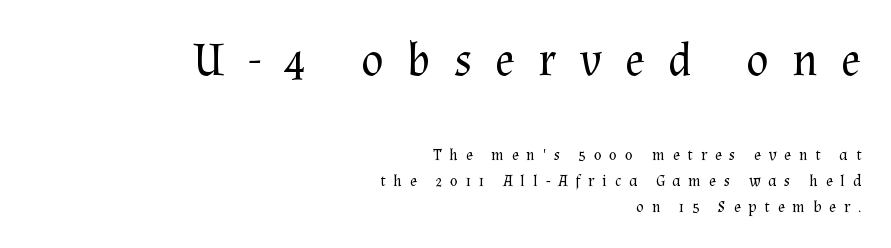
{"italic": "no", "bold": "no", "weight": "regular", "width": "normal", "stroke_contrast": "medium", "x_height": "medium", "monospaced": "no", "underline": "no", "align": "right", "line_spacing": "normal", "line_spacing_ratio": 1.62, "letter_spacing": "wide", "letter_spacing_em": 0.49, "larger_block": "first", "size_ratio": 2.94, "glyph_px": 47}
